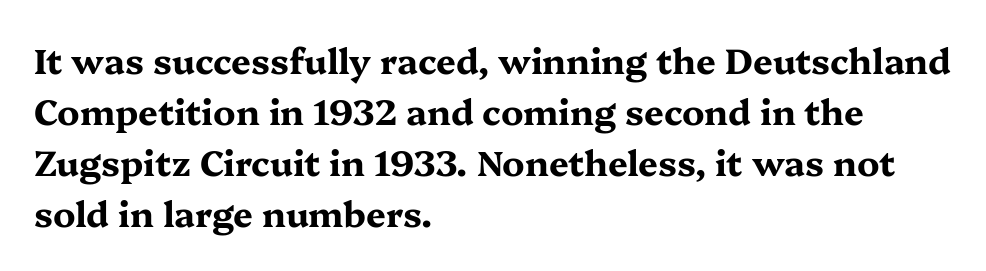
The image shows 35 px bold, wide serif type, upright; set left-aligned, normal line spacing (1.46x), normal letter spacing, not underlined; medium stroke contrast and a medium x-height.
